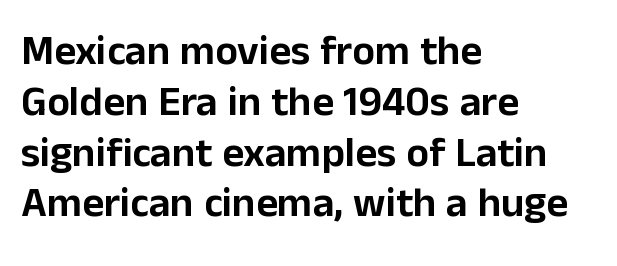
{"serif": "no", "italic": "no", "width": "normal", "stroke_contrast": "low", "x_height": "medium", "monospaced": "no", "underline": "no", "align": "left", "line_spacing_ratio": 1.21, "letter_spacing": "normal", "letter_spacing_em": 0.0, "glyph_px": 42}
